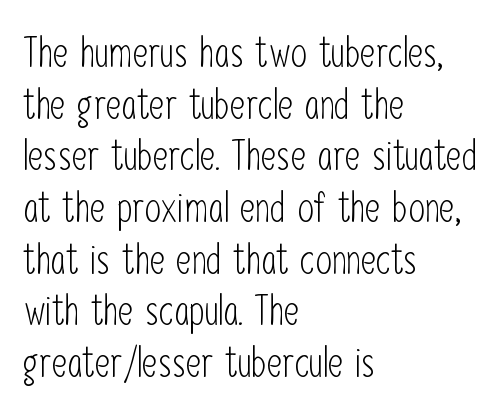
{"serif": "no", "italic": "no", "bold": "no", "weight": "light", "width": "condensed", "stroke_contrast": "low", "x_height": "medium", "monospaced": "no", "underline": "no", "align": "left", "line_spacing_ratio": 1.23, "letter_spacing": "normal", "letter_spacing_em": 0.0, "glyph_px": 42}
